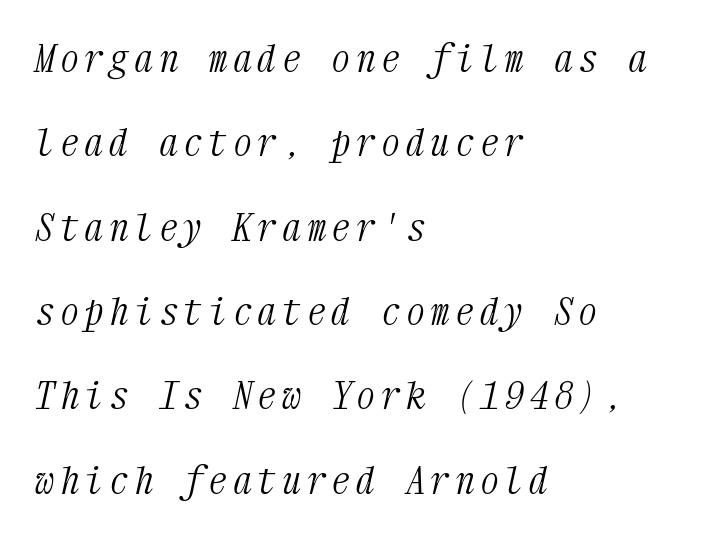
Each row of text sits above clean, open space. Layout note: lines flush left. Emphasis-style slanted type is in use. You could count columns in this text — the font is strictly monospaced.
